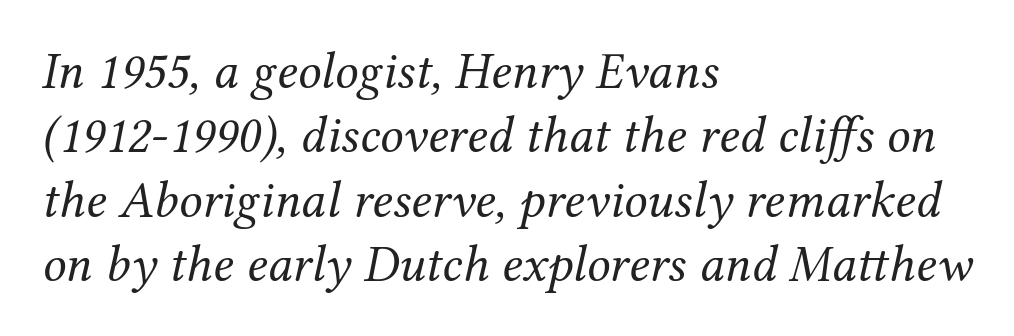
Q: Is the text bold? A: No.
Q: Is the text italic (slanted)? A: Yes, it leans right by about 12 degrees.
Q: Is the typeface a serif or a sans-serif typeface? A: Serif.
Q: Is the text underlined? A: No.
Q: How is the paragraph aligned? A: Left-aligned.
Q: Is the spacing between letters normal or unusually wide? A: Normal.
Q: Width (condensed, normal, or wide)? A: Normal.
Q: Stroke contrast? A: Medium.
Q: x-height? A: Medium.
Q: Monospaced? A: No.
